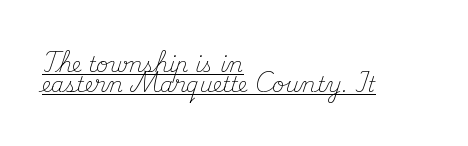
Q: Is the text bold? A: No.
Q: Is the text italic (slanted)? A: Yes.
Q: Is the text underlined? A: Yes.
Q: How is the paragraph aligned? A: Left-aligned.
Q: Is the spacing between letters normal or unusually wide? A: Normal.
Q: Is the spacing between lines tight, normal or loose? A: Tight.
